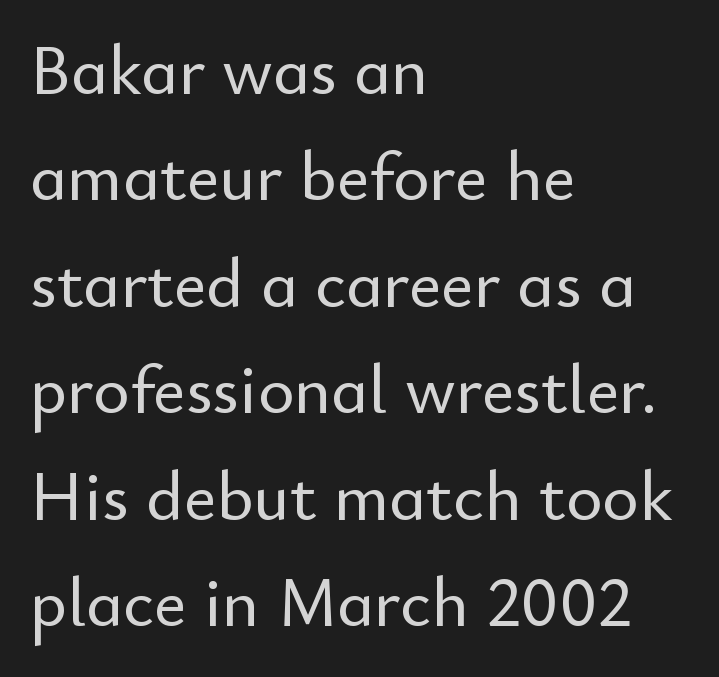
Q: Is the text italic (slanted)? A: No, it is upright.
Q: Is the typeface a serif or a sans-serif typeface? A: Sans-serif.
Q: Is the text underlined? A: No.
Q: How is the paragraph aligned? A: Left-aligned.
Q: Is the spacing between letters normal or unusually wide? A: Normal.
Q: Is the spacing between lines tight, normal or loose? A: Normal.
Q: Width (condensed, normal, or wide)? A: Normal.
Q: Stroke contrast? A: Low.
Q: x-height? A: Small.
Q: Monospaced? A: No.
